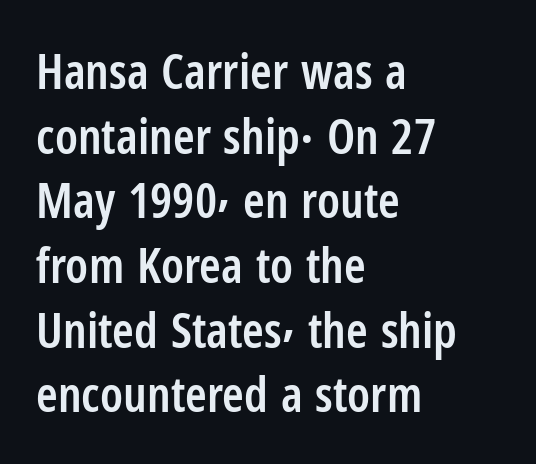
Glance below the letters and you will spot only blank space. You can tell from the bare stems that sans-serif type was used. When letters stand straight like this, we call the style roman or upright. This rendering leaves character spacing at its baseline value. This sample has the flowing, uneven cadence of proportional lettering.
